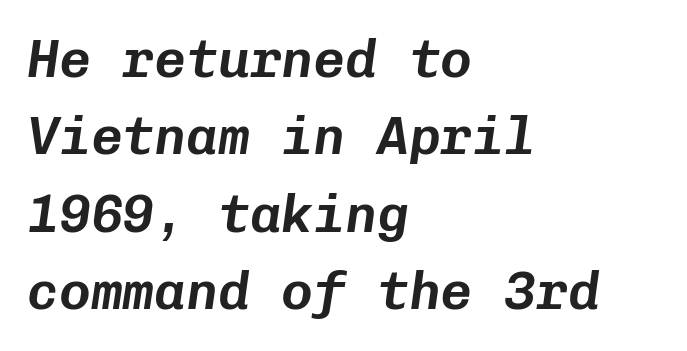
Q: Is the text italic (slanted)? A: Yes, it leans right by about 8 degrees.
Q: Is the text underlined? A: No.
Q: How is the paragraph aligned? A: Left-aligned.
Q: Is the spacing between letters normal or unusually wide? A: Normal.
Q: Is the spacing between lines tight, normal or loose? A: Normal.
Q: Width (condensed, normal, or wide)? A: Normal.
Q: Stroke contrast? A: Low.
Q: x-height? A: Medium.
Q: Monospaced? A: Yes.
